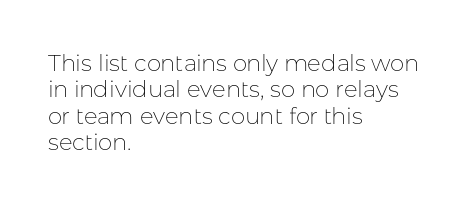
The image shows 23 px text type, upright; set left-aligned, tight line spacing (1.15x), normal letter spacing, not underlined.
